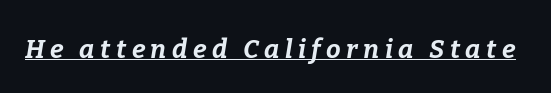
The image shows 26 px bold type, italic (leaning right); set unusually wide letter spacing (+0.21 em), underlined.
